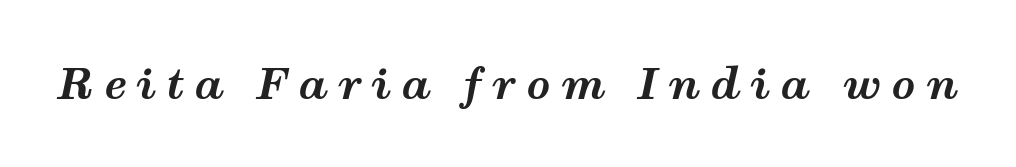
Here the designer chose a conventional face with non-uniform glyph widths. The area under the type is left untouched. Would a proofreader flag this as italicized? Yes. Its strokes are broad and dark, the hallmark of bold type. Compared with typical body copy, the letter spacing here is much looser.
